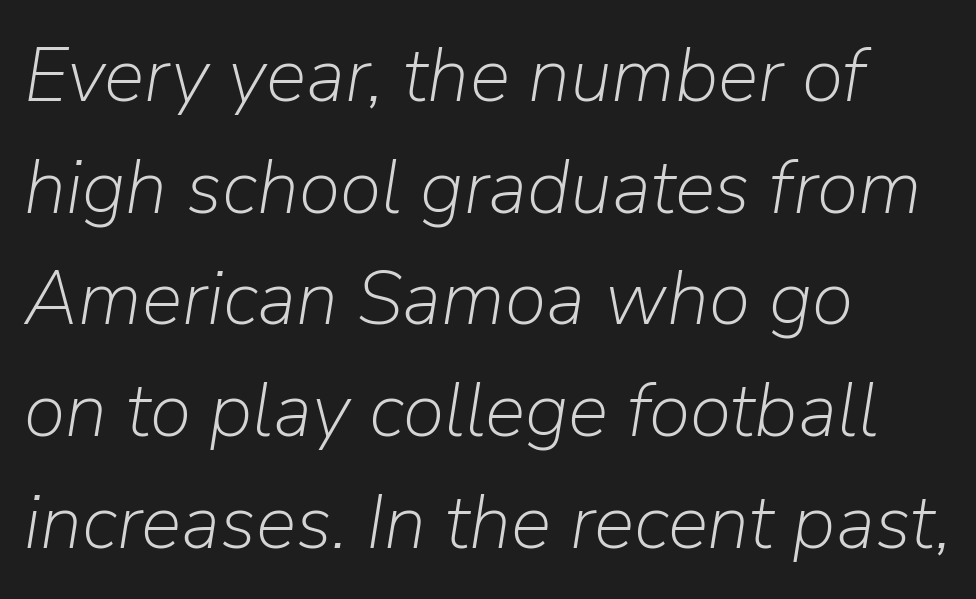
{"italic": "yes", "lean": "right", "slant_degrees": 9, "bold": "no", "weight": "light", "width": "normal", "stroke_contrast": "low", "x_height": "medium", "monospaced": "no", "underline": "no", "align": "left", "line_spacing": "normal", "line_spacing_ratio": 1.47, "letter_spacing": "normal", "letter_spacing_em": 0.0, "glyph_px": 76}
